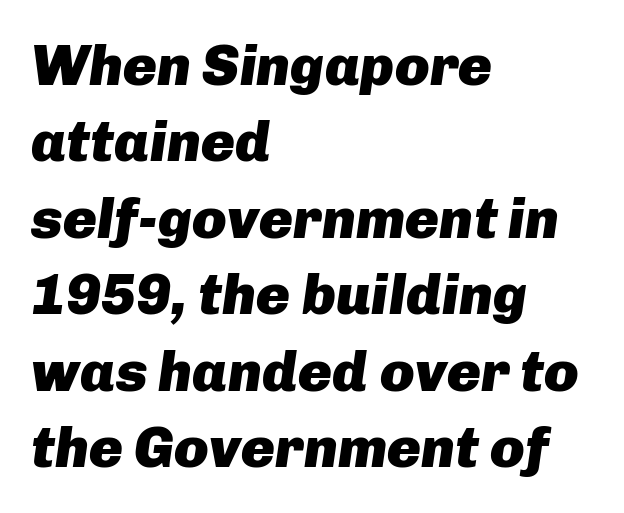
{"italic": "yes", "lean": "right", "slant_degrees": 8, "bold": "yes", "weight": "heavy", "width": "normal", "stroke_contrast": "low", "x_height": "medium", "monospaced": "no", "underline": "no", "align": "left", "line_spacing": "normal", "line_spacing_ratio": 1.34, "letter_spacing": "normal", "letter_spacing_em": 0.0, "glyph_px": 57}
